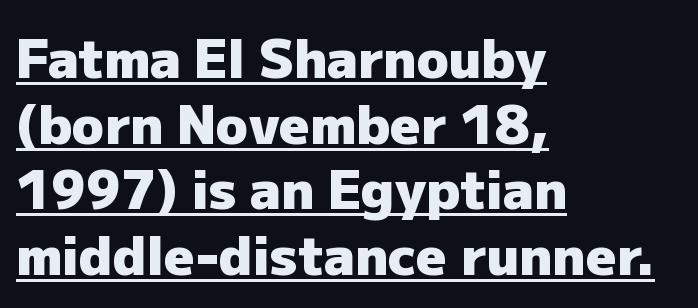
{"serif": "no", "italic": "no", "bold": "yes", "weight": "heavy", "width": "normal", "stroke_contrast": "low", "x_height": "medium", "monospaced": "no", "underline": "yes", "align": "left", "line_spacing_ratio": 1.24, "letter_spacing": "normal", "letter_spacing_em": 0.0, "glyph_px": 53}
